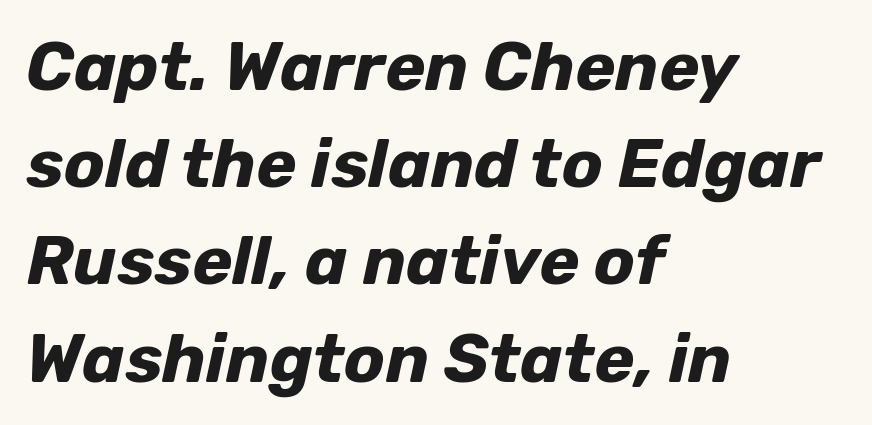
{"italic": "yes", "lean": "right", "slant_degrees": 12, "bold": "yes", "weight": "bold", "width": "normal", "stroke_contrast": "low", "x_height": "medium", "monospaced": "no", "underline": "no", "align": "left", "line_spacing": "normal", "line_spacing_ratio": 1.43, "letter_spacing": "normal", "letter_spacing_em": 0.0, "glyph_px": 68}
